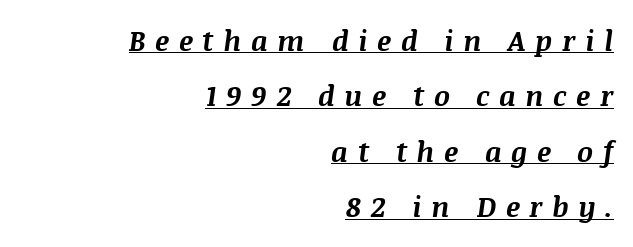
The face used here is proportionally spaced, like ordinary book or web type. The lettering is marked with a stroke running underneath it. The letters are spread apart with noticeably loose tracking. Notice how the stems are inclined rather than vertical — that's the hallmark of italics. The font is running at its bold setting. Leading is clearly above the norm, producing a sparse column.
